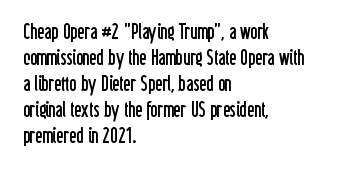
Q: Is the text bold? A: No.
Q: Is the text italic (slanted)? A: No, it is upright.
Q: Is the text underlined? A: No.
Q: How is the paragraph aligned? A: Left-aligned.
Q: Is the spacing between letters normal or unusually wide? A: Normal.
